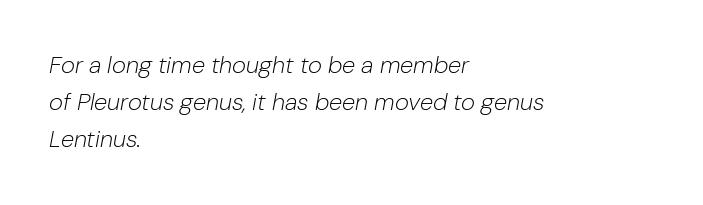
The rag falls on the right side of this text block. The space beneath each line is pristine and unruled. When letters slant like this, we call the style italic. On a weight scale, this lands at 450 or below. Students, observe: this is what conventionally led text looks like.
